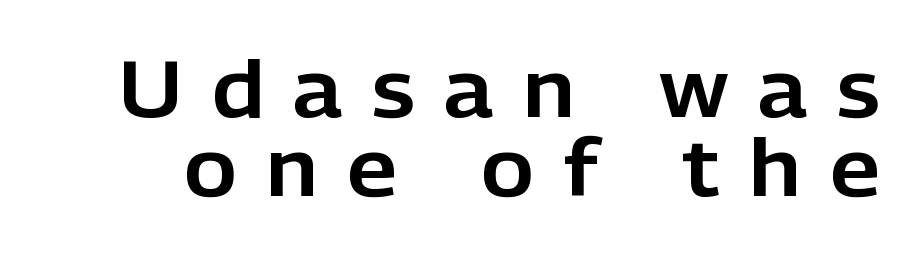
These lines have a slow, spaced-out rhythm from letter to letter. Think of a printed novel: that variable character pitch is what you see here. This sample uses an upright cut, with every glyph sitting square on the baseline. Descenders hang freely into open space.
